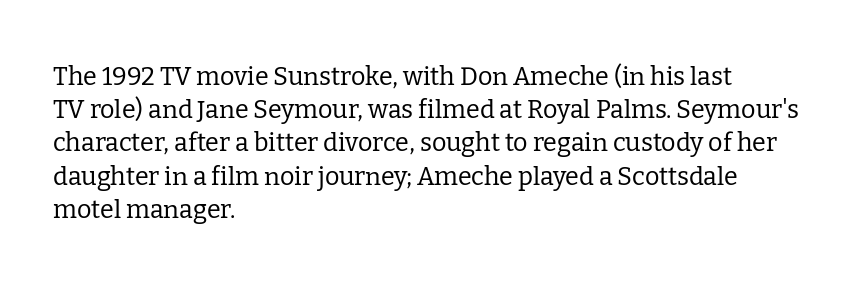
These lines sit exactly where default settings would place them. Decoration check: the copy has no underline. The typeface has the unassuming heft of standard copy or less. Horizontal alignment here is leftward, the default for most running prose.
